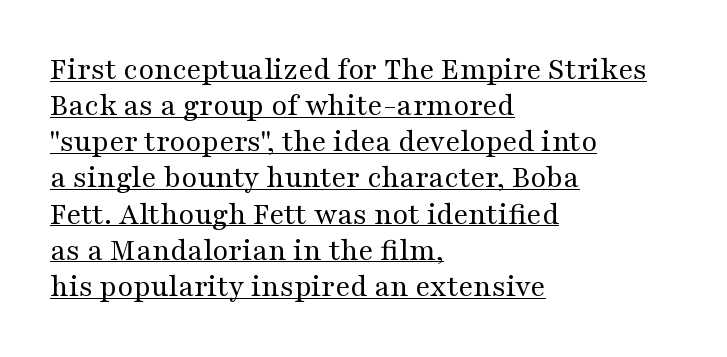
The image shows 32 px regular-weight, wide serif type, upright; set left-aligned, tight line spacing (1.13x), normal letter spacing, underlined; medium stroke contrast and a medium x-height.
